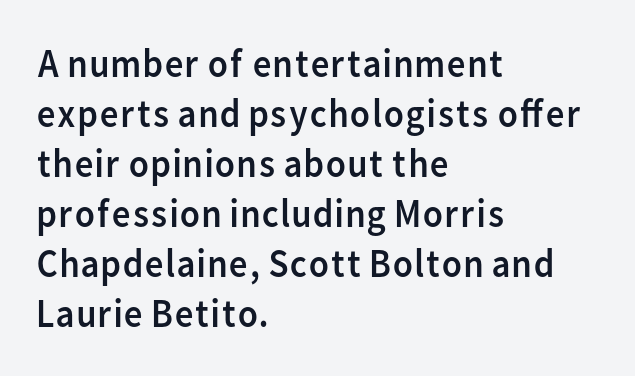
Stroke terminals: plain, sans-serif. Unlike italic type, these characters show no tilt at all. Weight class: somewhere from thin through regular. Character widths vary here, with narrow letters taking less room than wide ones.
